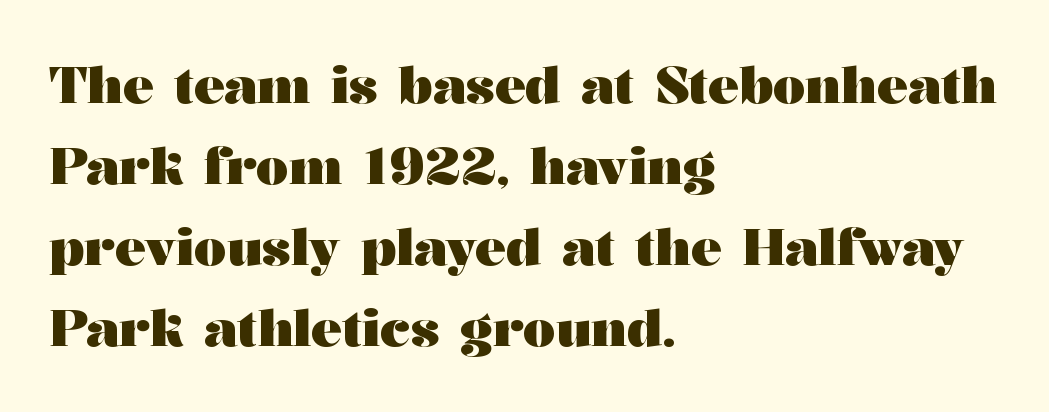
Q: Is the text bold? A: Yes.
Q: Is the text italic (slanted)? A: No, it is upright.
Q: Is the typeface a serif or a sans-serif typeface? A: Serif.
Q: Is the text underlined? A: No.
Q: How is the paragraph aligned? A: Left-aligned.
Q: Is the spacing between letters normal or unusually wide? A: Normal.
Q: Is the spacing between lines tight, normal or loose? A: Normal.
Q: Width (condensed, normal, or wide)? A: Wide.
Q: Stroke contrast? A: Medium.
Q: x-height? A: Medium.
Q: Monospaced? A: No.
